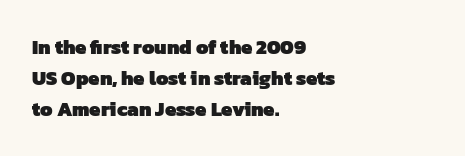
The image shows 20 px bold type; set left-aligned, normal line spacing (1.54x), normal letter spacing, not underlined.
